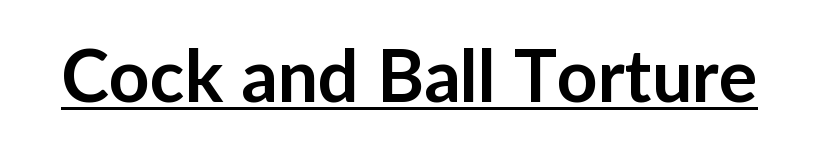
Q: Is the text bold? A: Semi-bold.
Q: Is the text italic (slanted)? A: No, it is upright.
Q: Is the typeface a serif or a sans-serif typeface? A: Sans-serif.
Q: Is the text underlined? A: Yes.
Q: Is the spacing between letters normal or unusually wide? A: Normal.
Q: Width (condensed, normal, or wide)? A: Normal.
Q: Stroke contrast? A: Low.
Q: x-height? A: Medium.
Q: Monospaced? A: No.
